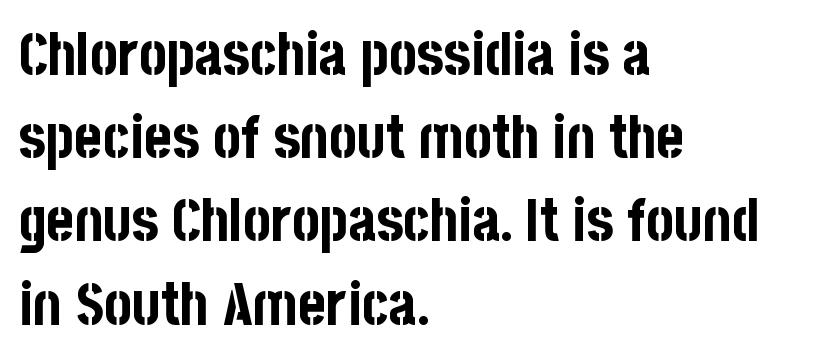
The line-height multiplier appears to be the usual default. These lines are rendered in a variable-pitch font. Each letter's strokes conclude bluntly, with no projecting serifs. Observe the ordinary spacing: letters are neighbours, not strangers.
